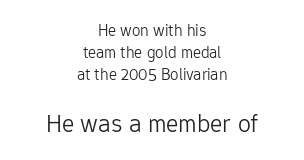
Q: Is the text bold? A: No.
Q: Is the text italic (slanted)? A: No, it is upright.
Q: Is the text underlined? A: No.
Q: How is the paragraph aligned? A: Centered.
Q: Is the spacing between letters normal or unusually wide? A: Normal.
Q: Is the spacing between lines tight, normal or loose? A: Normal.
Q: Which block of text is set in a larger size, the first (top) or the second (bottom)? A: The second (bottom) one.
